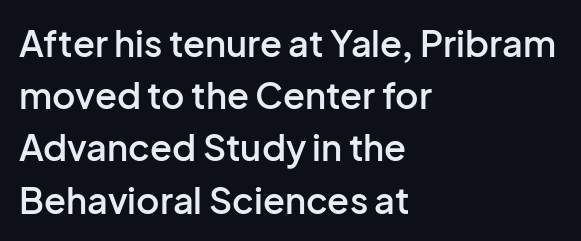
The passage shown is typed in a proportional face where columns would drift. Italic: no, the glyphs are upright roman. A normal amount of white space separates one row of letters from the next. Firm but not heavy-handed strokes: this text is semibold.
